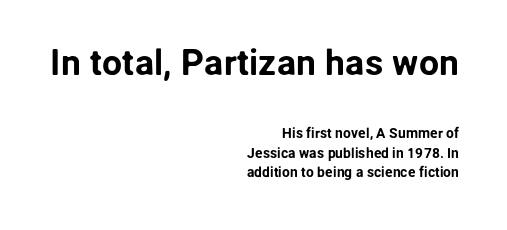
{"serif": "no", "italic": "no", "width": "normal", "stroke_contrast": "low", "x_height": "medium", "monospaced": "no", "underline": "no", "align": "right", "line_spacing": "normal", "line_spacing_ratio": 1.4, "letter_spacing": "normal", "letter_spacing_em": 0.0, "larger_block": "first", "size_ratio": 2.57, "glyph_px": 36}
